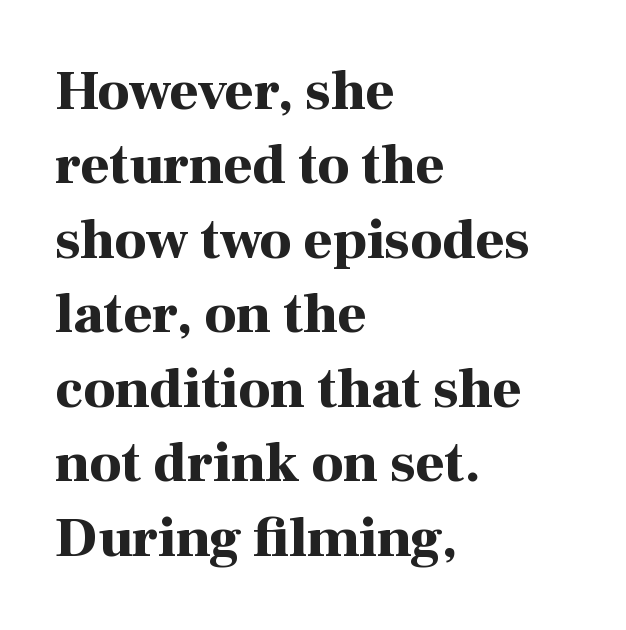
{"serif": "yes", "italic": "no", "bold": "yes", "weight": "bold", "width": "normal", "stroke_contrast": "high", "x_height": "medium", "monospaced": "no", "underline": "no", "align": "left", "line_spacing": "normal", "line_spacing_ratio": 1.33, "letter_spacing": "normal", "letter_spacing_em": 0.0, "glyph_px": 56}
